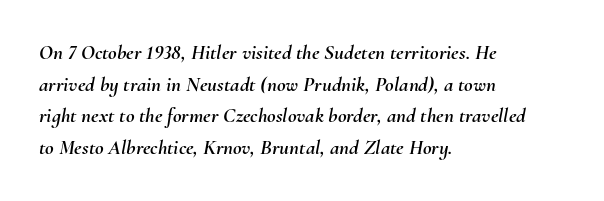
{"italic": "yes", "lean": "right", "slant_degrees": 10, "underline": "no", "align": "left", "line_spacing": "normal", "line_spacing_ratio": 1.51, "letter_spacing": "normal", "letter_spacing_em": 0.0, "glyph_px": 21}
